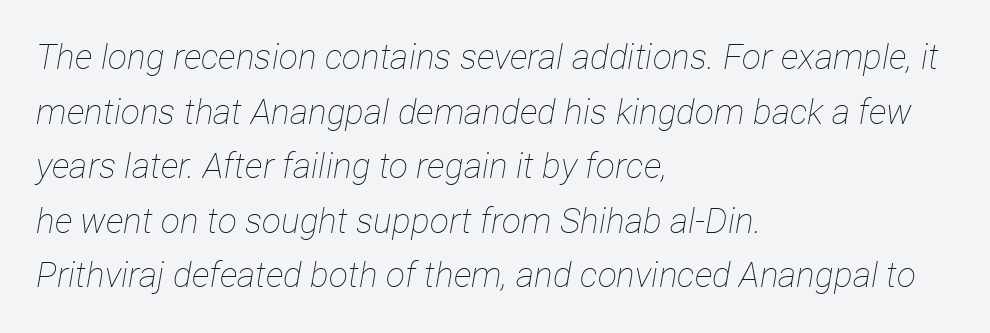
Q: Is the text bold? A: No.
Q: Is the text italic (slanted)? A: Yes, it leans right by about 12 degrees.
Q: Is the text underlined? A: No.
Q: How is the paragraph aligned? A: Left-aligned.
Q: Is the spacing between letters normal or unusually wide? A: Normal.
Q: Is the spacing between lines tight, normal or loose? A: Normal.
Q: Width (condensed, normal, or wide)? A: Condensed.
Q: Stroke contrast? A: Low.
Q: x-height? A: Medium.
Q: Monospaced? A: No.
